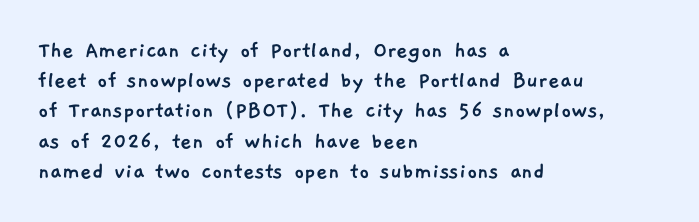
In terms of letterspacing, this is plain default setting. Check under the words: just untouched page. The paragraph shown leans on its left margin.
